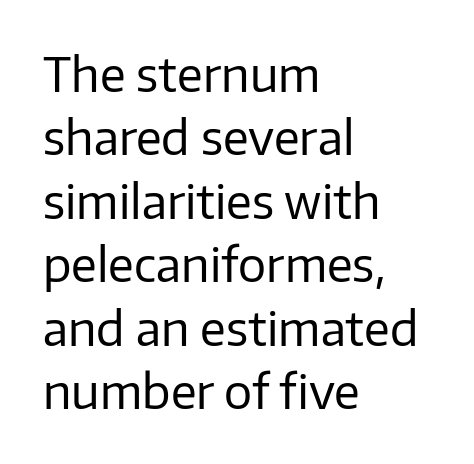
Q: Is the text bold? A: No.
Q: Is the text italic (slanted)? A: No, it is upright.
Q: Is the typeface a serif or a sans-serif typeface? A: Sans-serif.
Q: Is the text underlined? A: No.
Q: How is the paragraph aligned? A: Left-aligned.
Q: Is the spacing between letters normal or unusually wide? A: Normal.
Q: Is the spacing between lines tight, normal or loose? A: Normal.
Q: Width (condensed, normal, or wide)? A: Normal.
Q: Stroke contrast? A: Low.
Q: x-height? A: Medium.
Q: Monospaced? A: No.
